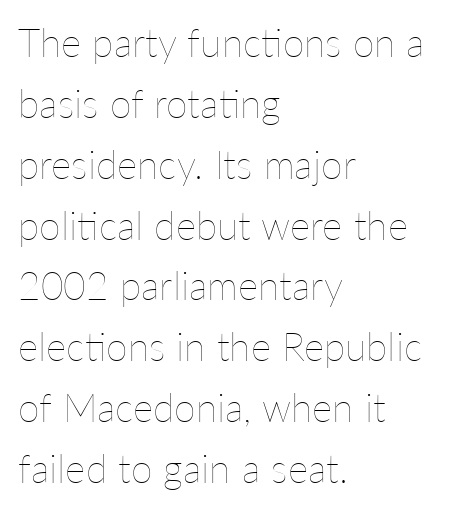
{"italic": "no", "bold": "no", "weight": "thin", "width": "normal", "stroke_contrast": "low", "x_height": "medium", "monospaced": "no", "underline": "no", "align": "left", "line_spacing": "normal", "line_spacing_ratio": 1.56, "letter_spacing": "normal", "letter_spacing_em": 0.0, "glyph_px": 39}
